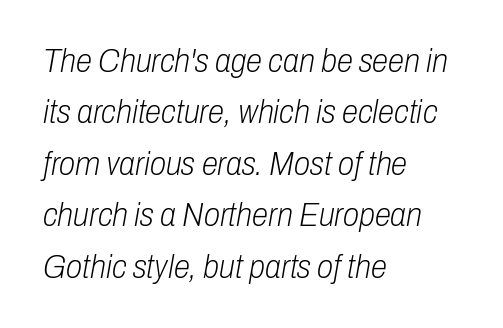
{"italic": "yes", "lean": "right", "slant_degrees": 10, "bold": "no", "weight": "light", "width": "condensed", "stroke_contrast": "low", "x_height": "medium", "monospaced": "no", "underline": "no", "align": "left", "line_spacing": "normal", "line_spacing_ratio": 1.56, "letter_spacing": "normal", "letter_spacing_em": 0.0, "glyph_px": 33}
